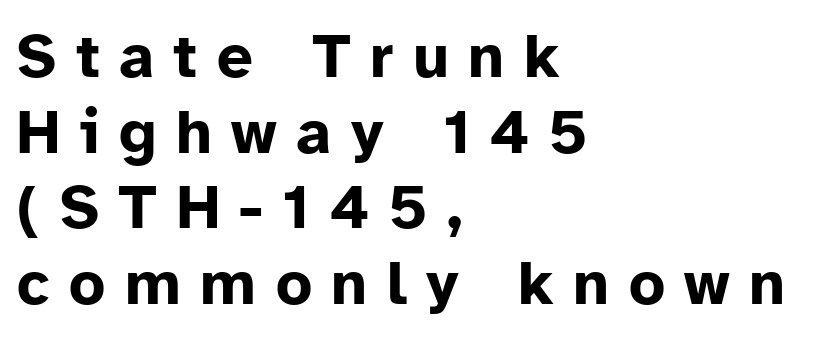
The paragraph has a hard left edge and a soft right edge. Check the space under the baseline: it is left empty. On the weight axis this lands at bold, roughly 700. This sample uses expanded letter spacing, leaving extra air between glyphs. The rendering shows plain stroke endings on the letterforms — a sans-serif design. Each letter keeps its own natural width here, so spacing adapts to shape.
